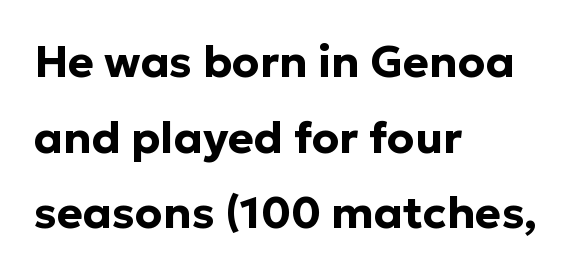
Q: Is the text bold? A: Yes.
Q: Is the text italic (slanted)? A: No, it is upright.
Q: Is the typeface a serif or a sans-serif typeface? A: Sans-serif.
Q: Is the text underlined? A: No.
Q: How is the paragraph aligned? A: Left-aligned.
Q: Is the spacing between letters normal or unusually wide? A: Normal.
Q: Width (condensed, normal, or wide)? A: Normal.
Q: Stroke contrast? A: Low.
Q: x-height? A: Medium.
Q: Monospaced? A: No.
